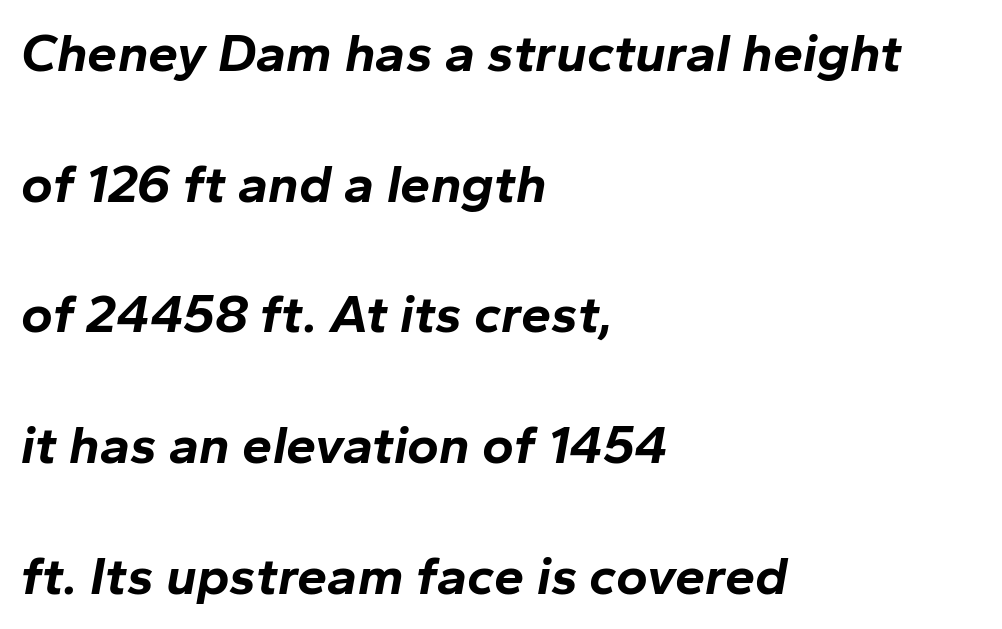
Observe the ordinary spacing: letters are neighbours, not strangers. A bare baseline throughout the passage. Compared with typical paragraphs, the rows here are farther apart. The face used here is proportionally spaced, like ordinary book or web type. Observe the lean: these are italic letterforms.
